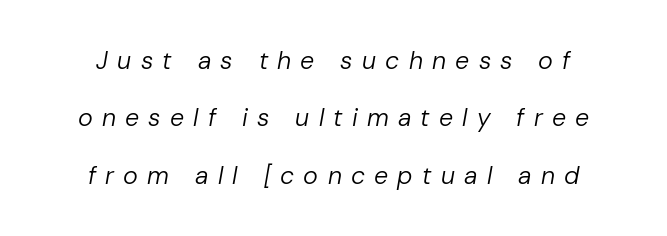
{"italic": "yes", "lean": "right", "slant_degrees": 10, "bold": "no", "underline": "no", "align": "center", "line_spacing": "loose", "line_spacing_ratio": 2.3, "letter_spacing": "wide", "letter_spacing_em": 0.37, "glyph_px": 25}
